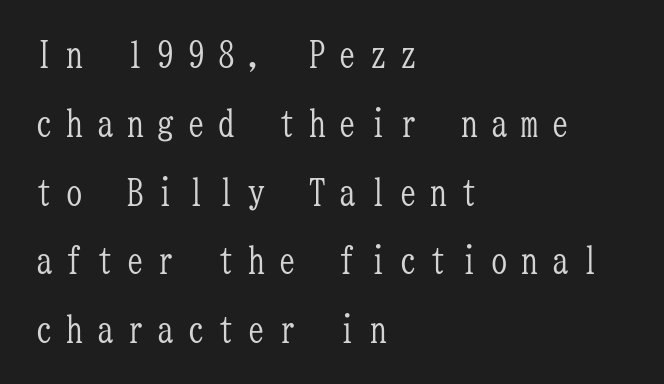
{"serif": "yes", "italic": "no", "bold": "no", "weight": "light", "width": "condensed", "stroke_contrast": "low", "x_height": "medium", "monospaced": "yes", "underline": "no", "align": "left", "line_spacing_ratio": 1.86, "letter_spacing": "wide", "letter_spacing_em": 0.32, "glyph_px": 37}
